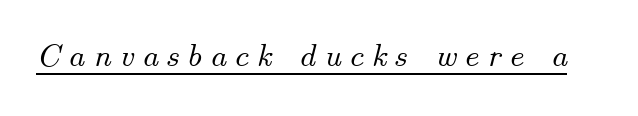
{"italic": "yes", "lean": "right", "slant_degrees": 14, "width": "normal", "stroke_contrast": "medium", "x_height": "small", "monospaced": "no", "underline": "yes", "letter_spacing": "wide", "letter_spacing_em": 0.23, "glyph_px": 33}
